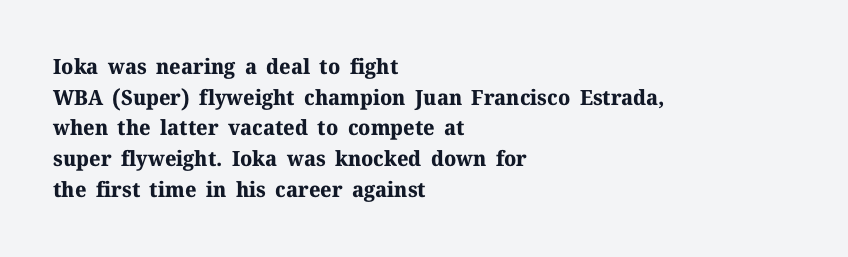
The image shows 21 px bold type, upright; set left-aligned, normal line spacing (1.46x), normal letter spacing, not underlined.
